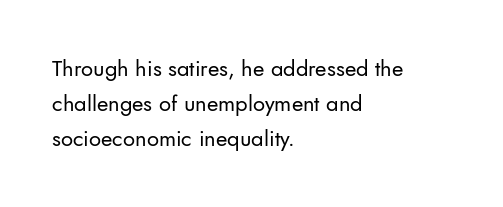
Q: Is the text bold? A: No.
Q: Is the text italic (slanted)? A: No, it is upright.
Q: Is the text underlined? A: No.
Q: How is the paragraph aligned? A: Left-aligned.
Q: Is the spacing between letters normal or unusually wide? A: Normal.
Q: Is the spacing between lines tight, normal or loose? A: Normal.
